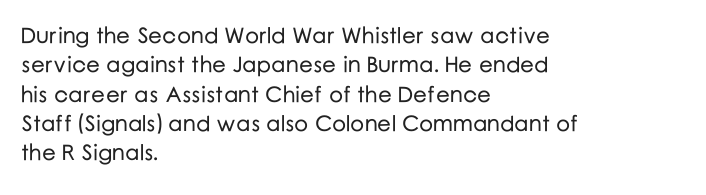
{"italic": "no", "underline": "no", "align": "left", "line_spacing": "normal", "line_spacing_ratio": 1.33, "letter_spacing": "normal", "letter_spacing_em": 0.0, "glyph_px": 22}
